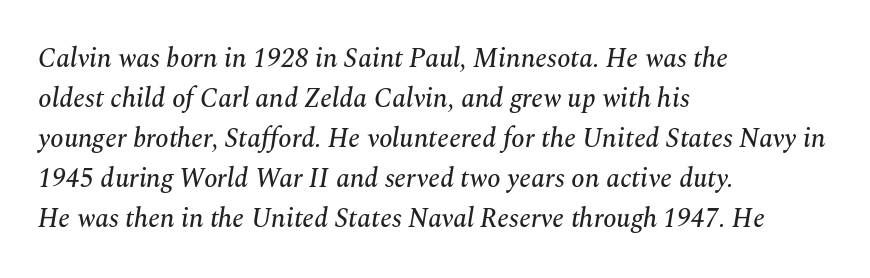
Look at the tracking — it's just the regular setting, nothing added. Leading: standard. Where is the straight margin? On the left. Does the lettering tilt? It does — this is italic. The words here are not underlined.
